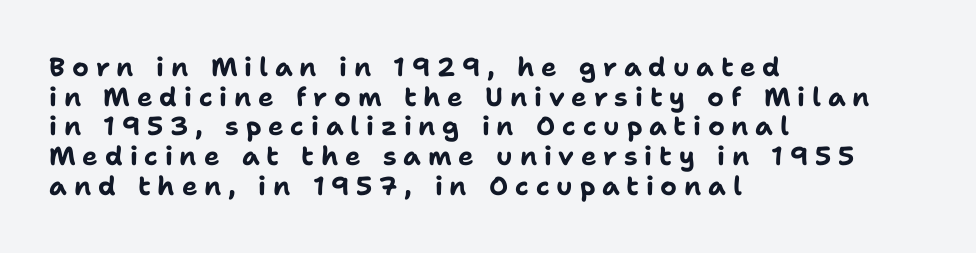
{"italic": "no", "bold": "yes", "underline": "no", "align": "left", "line_spacing": "tight", "line_spacing_ratio": 1.14, "letter_spacing": "wide", "letter_spacing_em": 0.26, "glyph_px": 26}
